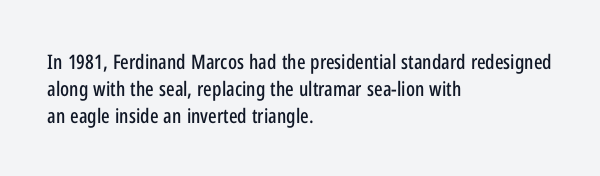
The image shows 20 px text type, upright; set left-aligned, normal line spacing (1.35x), normal letter spacing, not underlined.
